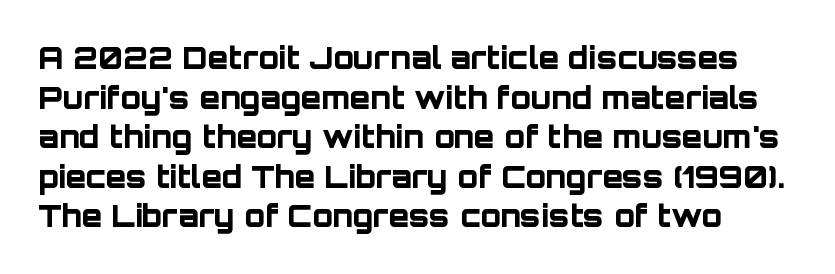
{"serif": "no", "italic": "no", "bold": "yes", "weight": "bold", "width": "normal", "stroke_contrast": "low", "x_height": "large", "monospaced": "no", "underline": "no", "line_spacing": "normal", "line_spacing_ratio": 1.32, "letter_spacing": "normal", "letter_spacing_em": 0.0, "glyph_px": 30}
